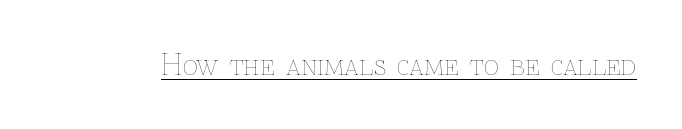
The weight would be labelled regular, book, light, or lighter still. Words appear dense and cohesive because spacing is normal. Spacing verdict: proportional, widths tailored to each character. Does the lettering tilt? It doesn't — this is upright.
